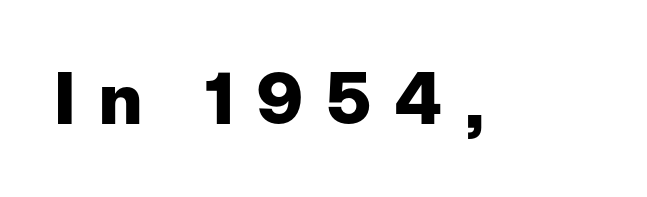
Characters follow at a spacing far wider than the type designer built in. The passage shown is not underscored anywhere. Posture: vertical. Does the weight exceed regular? Yes, all the way to bold. To sum up the face: it is a sans, with no serifs.
